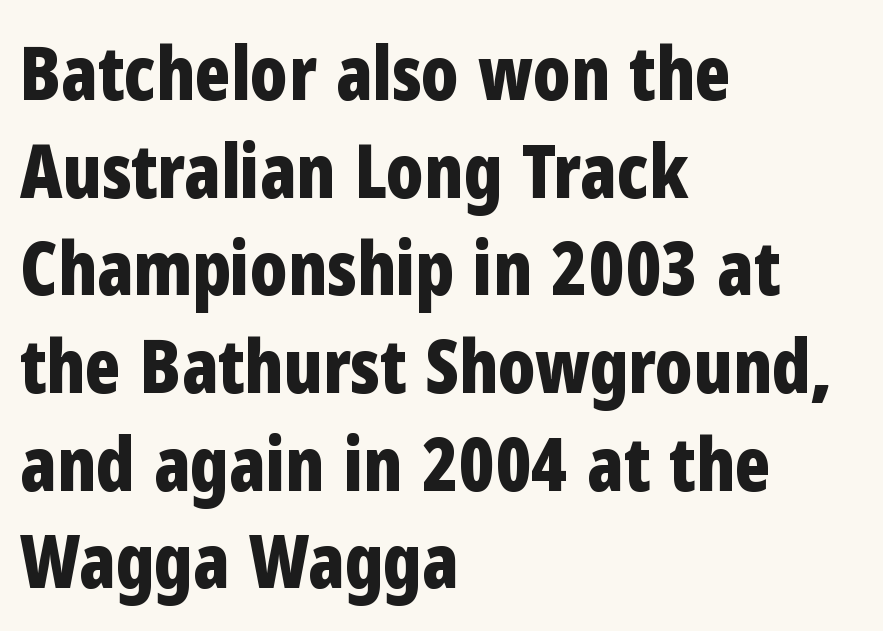
{"serif": "no", "italic": "no", "bold": "yes", "weight": "bold", "width": "condensed", "stroke_contrast": "low", "x_height": "medium", "monospaced": "no", "underline": "no", "align": "left", "line_spacing": "normal", "line_spacing_ratio": 1.32, "letter_spacing": "normal", "letter_spacing_em": 0.0, "glyph_px": 74}
